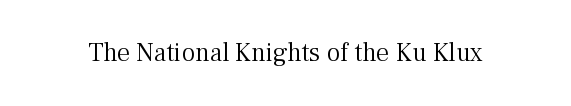
{"italic": "no", "bold": "no", "underline": "no", "letter_spacing": "normal", "letter_spacing_em": 0.0, "glyph_px": 26}
